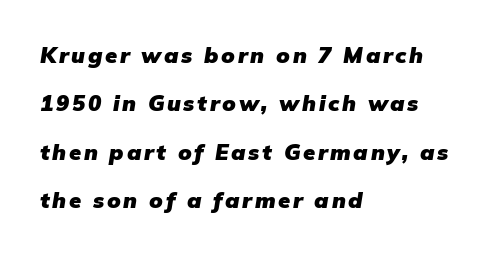
{"bold": "yes", "underline": "no", "align": "left", "line_spacing": "loose", "line_spacing_ratio": 2.2, "glyph_px": 22}
